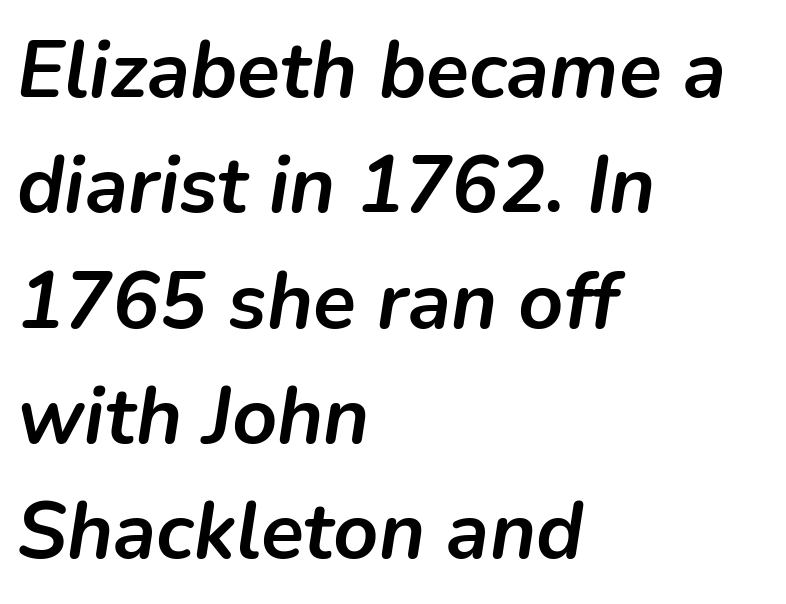
The image shows 79 px semibold type, italic (leaning right); set left-aligned, normal line spacing (1.46x), normal letter spacing, not underlined; low stroke contrast and a medium x-height.
